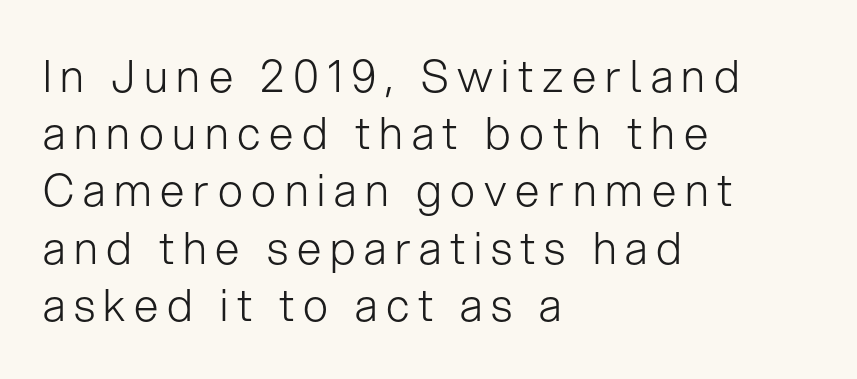
{"serif": "no", "italic": "no", "bold": "no", "weight": "light", "width": "normal", "stroke_contrast": "low", "x_height": "medium", "monospaced": "no", "underline": "no", "align": "left", "line_spacing": "normal", "line_spacing_ratio": 1.3, "letter_spacing": "wide", "letter_spacing_em": 0.2, "glyph_px": 44}
